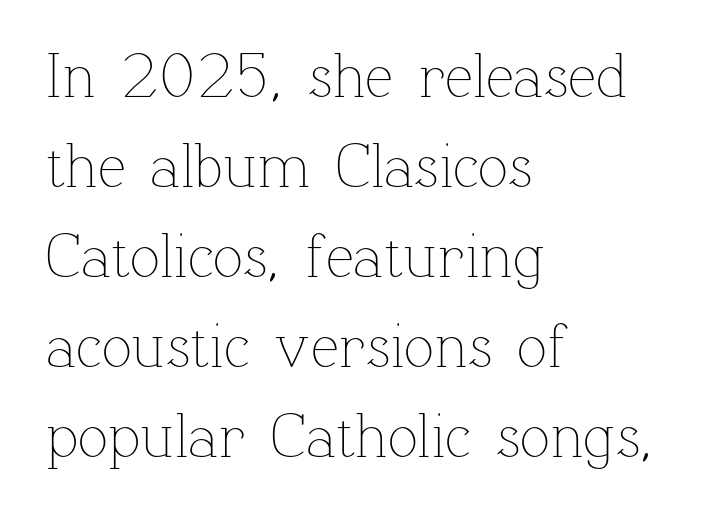
The image shows 63 px thin type, upright; set left-aligned, normal line spacing (1.43x), normal letter spacing, not underlined; low stroke contrast and a medium x-height.
